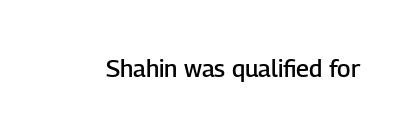
{"italic": "no", "bold": "semi", "underline": "no", "letter_spacing": "normal", "letter_spacing_em": 0.0, "glyph_px": 24}
